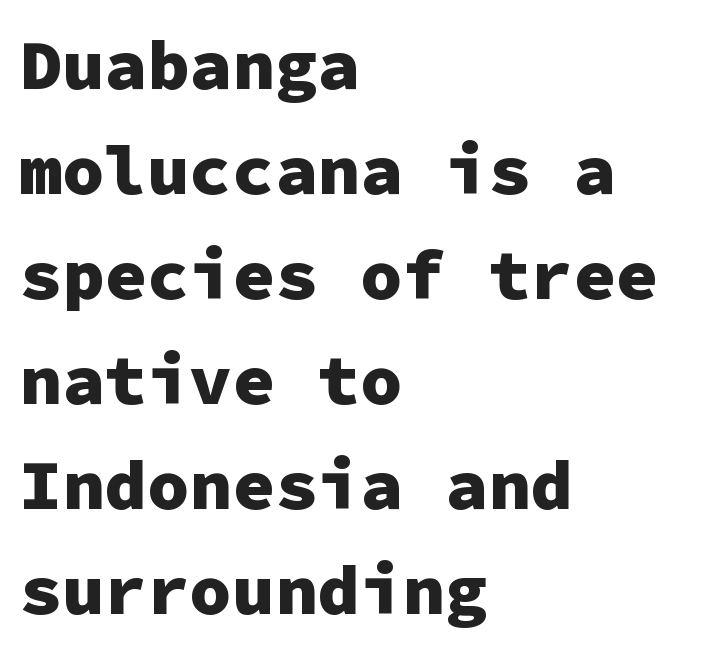
{"serif": "no", "italic": "no", "bold": "yes", "weight": "heavy", "width": "normal", "stroke_contrast": "low", "x_height": "medium", "monospaced": "yes", "underline": "no", "align": "left", "line_spacing": "normal", "line_spacing_ratio": 1.48, "letter_spacing": "normal", "letter_spacing_em": 0.0, "glyph_px": 71}
